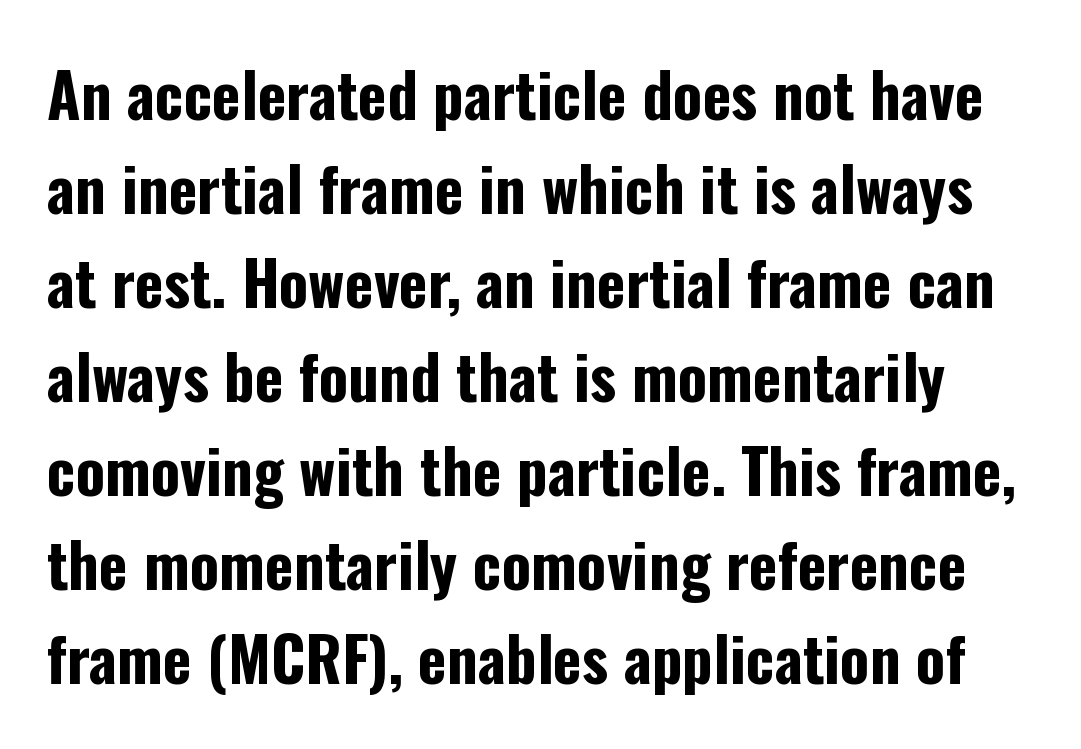
Q: Is the text bold? A: Yes.
Q: Is the text italic (slanted)? A: No, it is upright.
Q: Is the typeface a serif or a sans-serif typeface? A: Sans-serif.
Q: Is the text underlined? A: No.
Q: Is the spacing between letters normal or unusually wide? A: Normal.
Q: Is the spacing between lines tight, normal or loose? A: Normal.
Q: Width (condensed, normal, or wide)? A: Condensed.
Q: Stroke contrast? A: Low.
Q: x-height? A: Medium.
Q: Monospaced? A: No.
